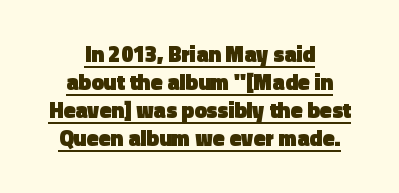
The image shows 22 px bold type, upright; set centered, normal line spacing (1.28x), normal letter spacing, underlined.
